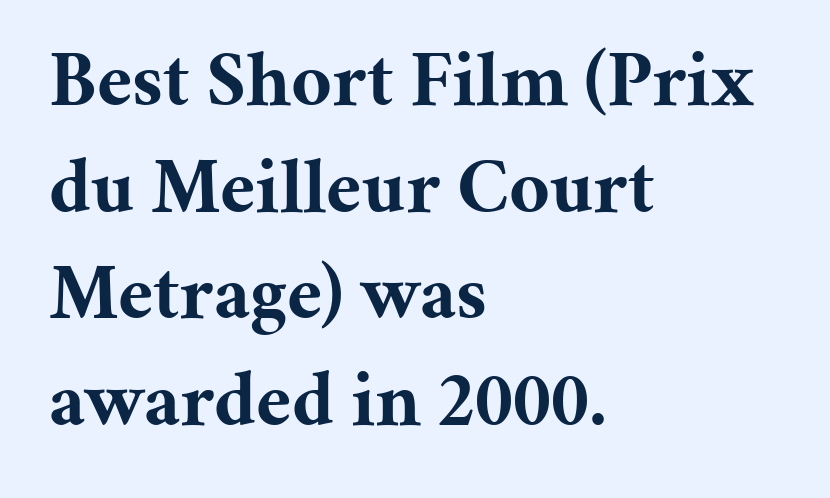
Q: Is the text bold? A: Yes.
Q: Is the text italic (slanted)? A: No, it is upright.
Q: Is the typeface a serif or a sans-serif typeface? A: Serif.
Q: Is the text underlined? A: No.
Q: How is the paragraph aligned? A: Left-aligned.
Q: Is the spacing between letters normal or unusually wide? A: Normal.
Q: Is the spacing between lines tight, normal or loose? A: Normal.
Q: Width (condensed, normal, or wide)? A: Normal.
Q: Stroke contrast? A: Medium.
Q: x-height? A: Medium.
Q: Monospaced? A: No.
